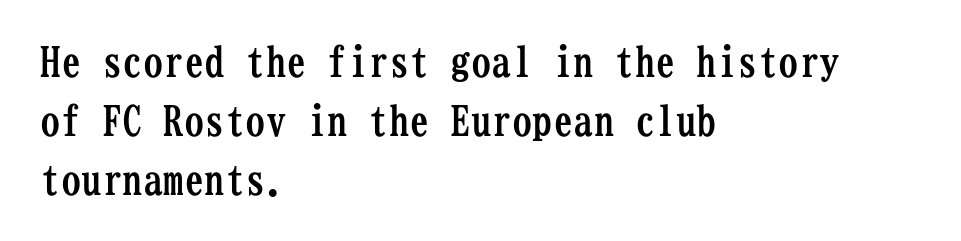
These words are printed bold, with thick strokes throughout. The face used here is rendered with its standard letterfit. Is the block centered? No — it sits flush against the left margin. You can tell from the footed stems that serif type was used.
